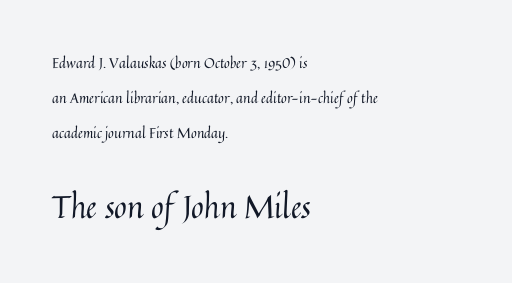
The image shows 31 px regular-weight type; set left-aligned, loose line spacing (2.5x), normal letter spacing, not underlined; the second (bottom) block is 2.21x larger; medium stroke contrast and a medium x-height.
